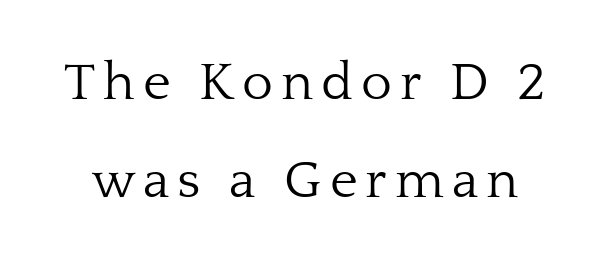
Q: Is the text bold? A: No.
Q: Is the text italic (slanted)? A: No, it is upright.
Q: Is the typeface a serif or a sans-serif typeface? A: Serif.
Q: Is the text underlined? A: No.
Q: Width (condensed, normal, or wide)? A: Normal.
Q: Stroke contrast? A: Low.
Q: x-height? A: Medium.
Q: Monospaced? A: No.
